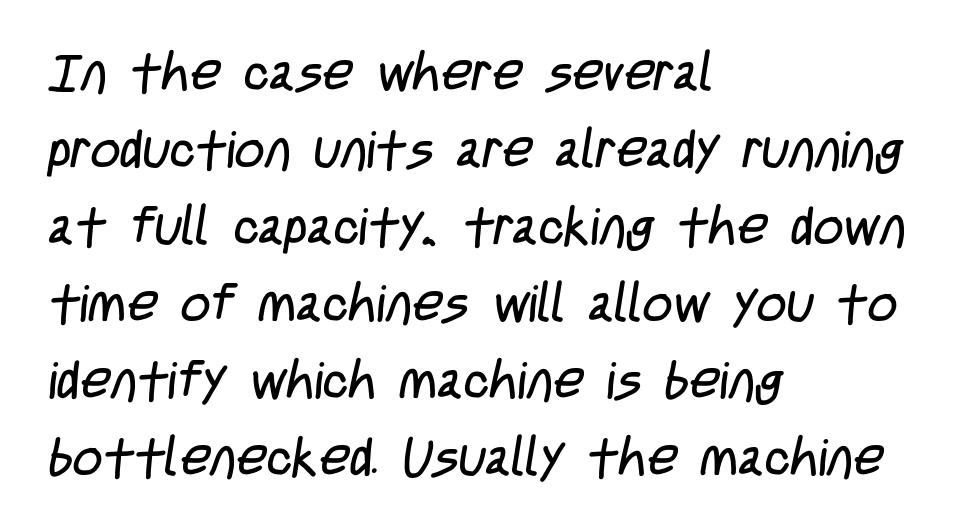
The image shows 52 px regular-weight, condensed sans-serif type; set left-aligned, normal line spacing (1.48x), normal letter spacing, not underlined; low stroke contrast and a large x-height.
